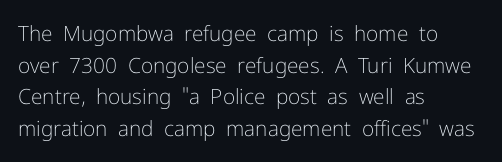
Style check: upright. Leftover space on each line is placed entirely after the last word. The rows are spaced the way most documents space them. The font is comparable to plain body text, perhaps lighter. Honestly, there is no underline to notice here at all. Nobody touched the tracking dial on this one.
